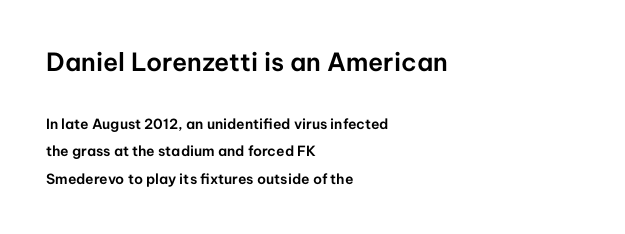
{"italic": "no", "underline": "no", "align": "left", "line_spacing": "loose", "line_spacing_ratio": 1.96, "letter_spacing": "normal", "letter_spacing_em": 0.0, "larger_block": "first", "size_ratio": 1.79, "glyph_px": 25}
